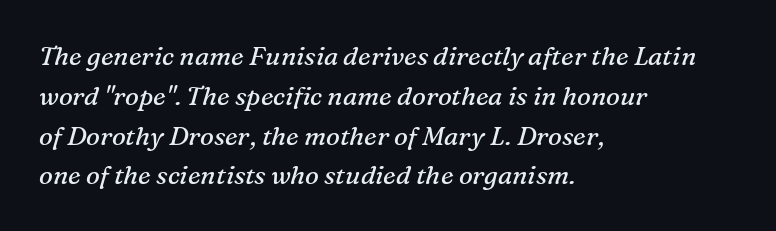
{"italic": "yes", "lean": "right", "slant_degrees": 16, "bold": "no", "underline": "no", "align": "left", "line_spacing": "normal", "line_spacing_ratio": 1.53, "letter_spacing": "normal", "letter_spacing_em": 0.0, "glyph_px": 26}
